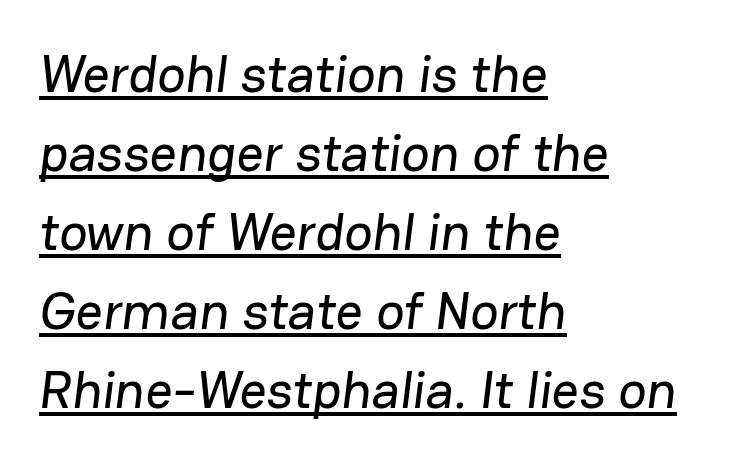
Observe the ordinary spacing: letters are neighbours, not strangers. The passage shown is typed in a proportional face where columns would drift. Check the space under the baseline: a stroke is drawn there. The passage shown is typeset with a sans-serif family.
